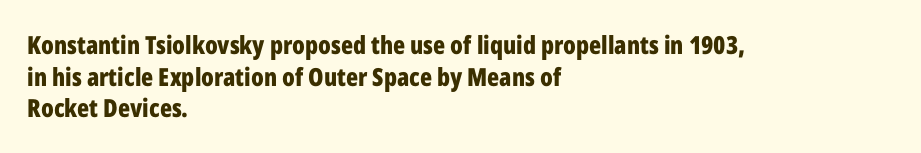
{"italic": "no", "bold": "yes", "underline": "no", "align": "left", "line_spacing": "normal", "line_spacing_ratio": 1.27, "letter_spacing": "normal", "letter_spacing_em": 0.0, "glyph_px": 25}
